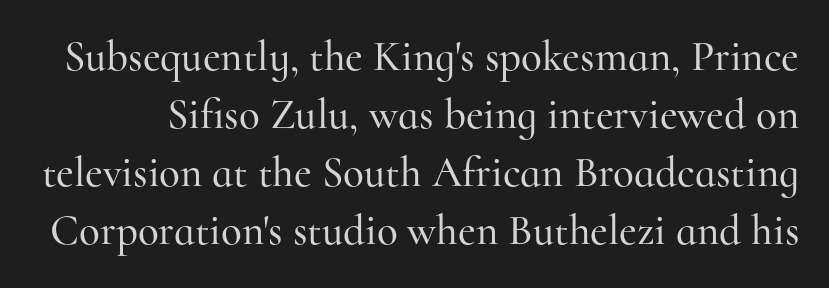
{"serif": "yes", "italic": "no", "width": "normal", "stroke_contrast": "high", "x_height": "small", "monospaced": "no", "underline": "no", "line_spacing": "normal", "line_spacing_ratio": 1.35, "letter_spacing": "normal", "letter_spacing_em": 0.0, "glyph_px": 43}
